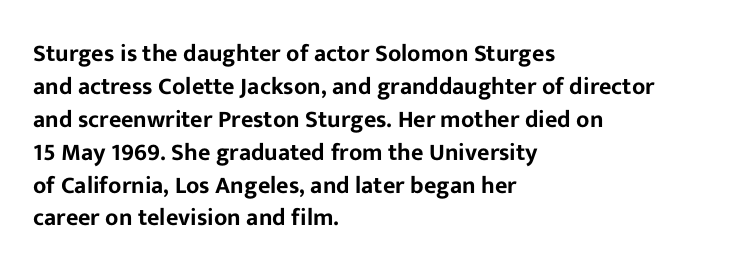
The type sits square on the baseline with zero lean. Students, observe: this is what conventionally led text looks like. Notice how the passage keeps a crisp vertical edge on the left only. Lines of text with bare space underneath.
